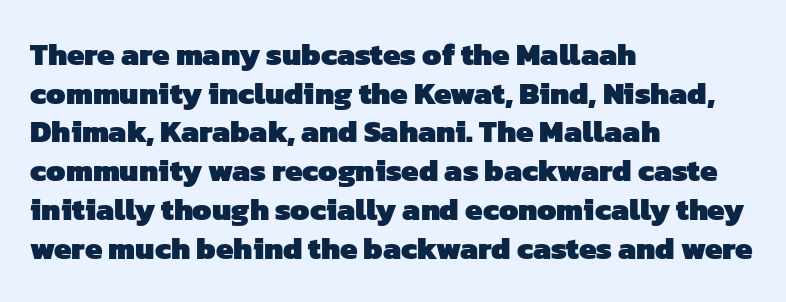
Q: Is the text bold? A: Yes.
Q: Is the typeface a serif or a sans-serif typeface? A: Sans-serif.
Q: Is the text underlined? A: No.
Q: How is the paragraph aligned? A: Left-aligned.
Q: Is the spacing between letters normal or unusually wide? A: Normal.
Q: Is the spacing between lines tight, normal or loose? A: Normal.
Q: Width (condensed, normal, or wide)? A: Normal.
Q: Stroke contrast? A: Low.
Q: x-height? A: Medium.
Q: Monospaced? A: No.
